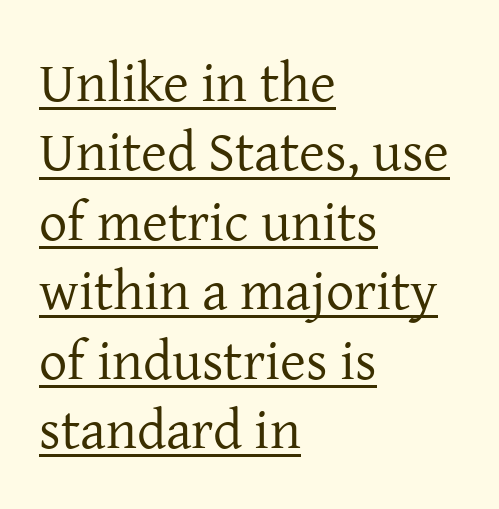
The image shows 56 px regular-weight serif type, upright; set left-aligned, line spacing 1.24x, normal letter spacing, underlined; low stroke contrast and a medium x-height.
